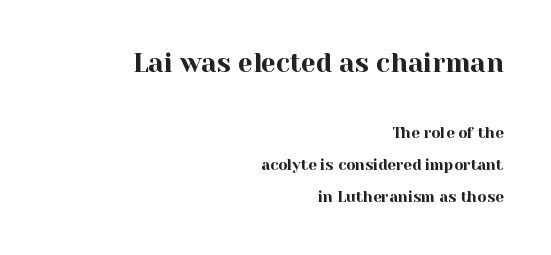
{"italic": "no", "underline": "no", "align": "right", "line_spacing": "loose", "line_spacing_ratio": 2.13, "letter_spacing": "normal", "letter_spacing_em": 0.0, "larger_block": "first", "size_ratio": 1.73, "glyph_px": 26}
